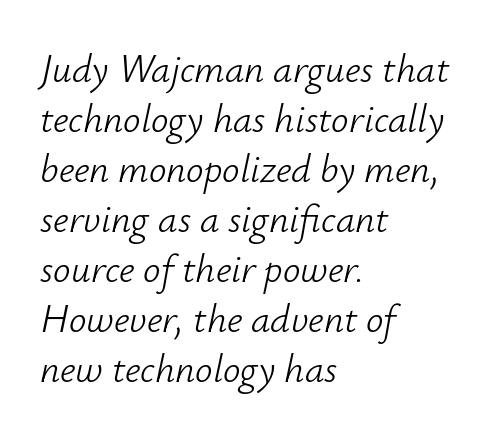
The image shows 39 px light type, italic (leaning right); set left-aligned, normal line spacing (1.28x), normal letter spacing, not underlined; low stroke contrast and a small x-height.
